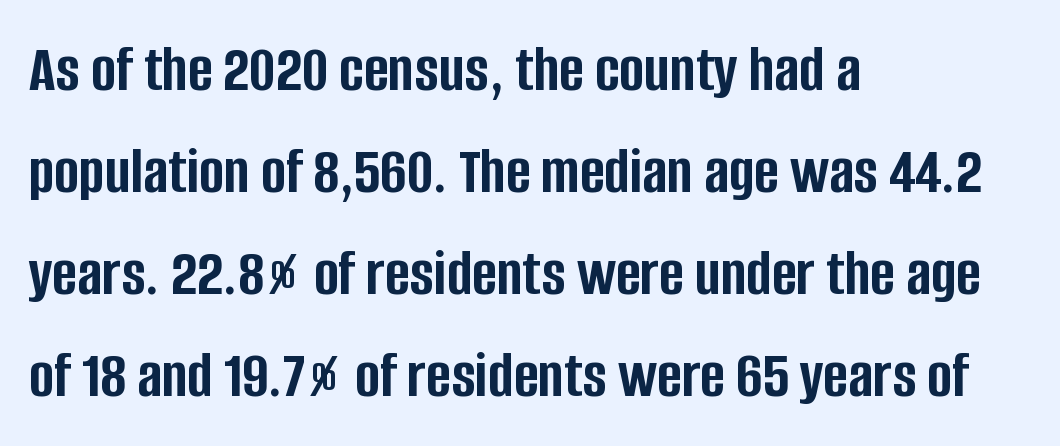
Between one letter and the next there's only the usual sliver of space. Serif or sans? Sans — the stroke terminals are bare. The face used here is proportionally spaced, like ordinary book or web type. Caption: multi-line text, flush left, ragged right. The sample has been set heavy, in full bold. Upright lettering throughout.
